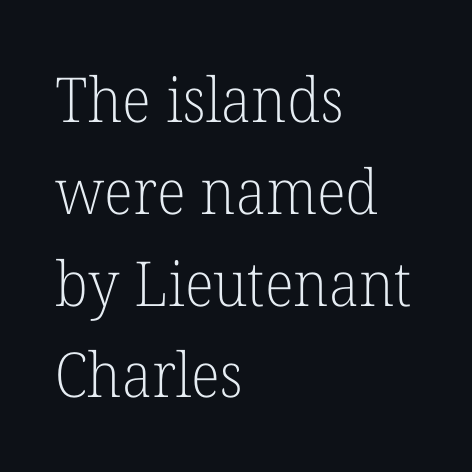
{"serif": "yes", "italic": "no", "bold": "no", "weight": "light", "width": "normal", "stroke_contrast": "low", "x_height": "medium", "monospaced": "no", "underline": "no", "align": "left", "line_spacing": "normal", "line_spacing_ratio": 1.48, "letter_spacing": "normal", "letter_spacing_em": 0.0, "glyph_px": 62}
